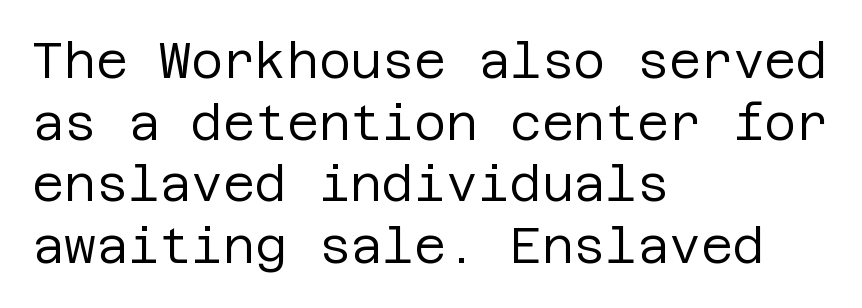
The image shows 49 px regular-weight sans-serif type, upright; set left-aligned, normal line spacing (1.26x), normal letter spacing, not underlined; low stroke contrast and a large x-height.
